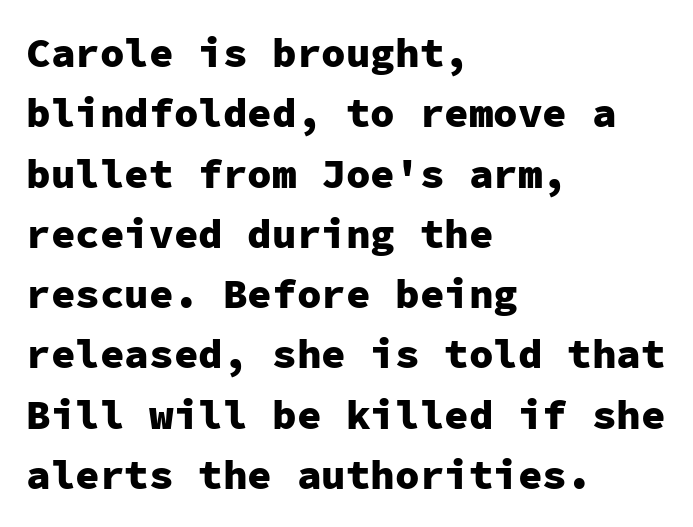
The image shows 41 px heavy sans-serif type, upright, monospaced; set left-aligned, normal line spacing (1.47x), normal letter spacing, not underlined; low stroke contrast and a medium x-height.
